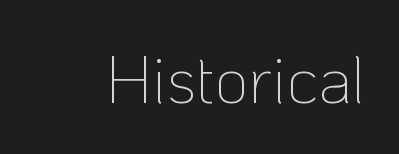
Q: Is the text bold? A: No.
Q: Is the text italic (slanted)? A: No, it is upright.
Q: Is the typeface a serif or a sans-serif typeface? A: Sans-serif.
Q: Is the text underlined? A: No.
Q: Is the spacing between letters normal or unusually wide? A: Normal.
Q: Width (condensed, normal, or wide)? A: Normal.
Q: Stroke contrast? A: Low.
Q: x-height? A: Medium.
Q: Monospaced? A: No.
